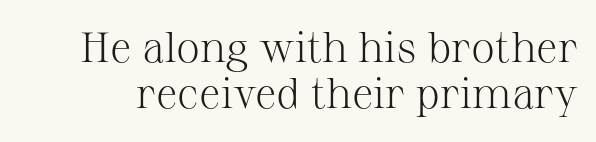
These lines were composed using upright roman letters. Nothing unusual about the tracking: characters are spaced as the font intends. A light-to-regular cut is what we see here. Honestly, the rows look squashed on top of each other. Classification — serif. The gap between lines stays unmarked.
